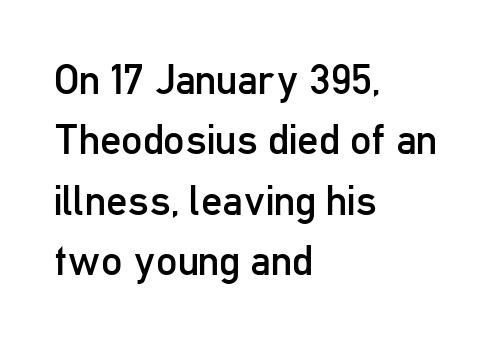
The image shows 42 px regular-weight, condensed sans-serif type, upright; set left-aligned, normal line spacing (1.44x), normal letter spacing, not underlined; low stroke contrast and a medium x-height.
